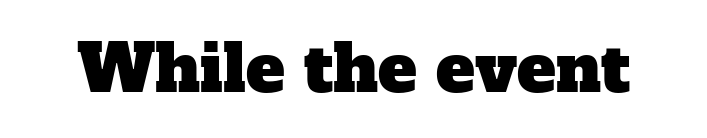
{"serif": "yes", "width": "normal", "stroke_contrast": "low", "x_height": "medium", "monospaced": "no", "underline": "no", "letter_spacing": "normal", "letter_spacing_em": 0.0, "glyph_px": 65}
